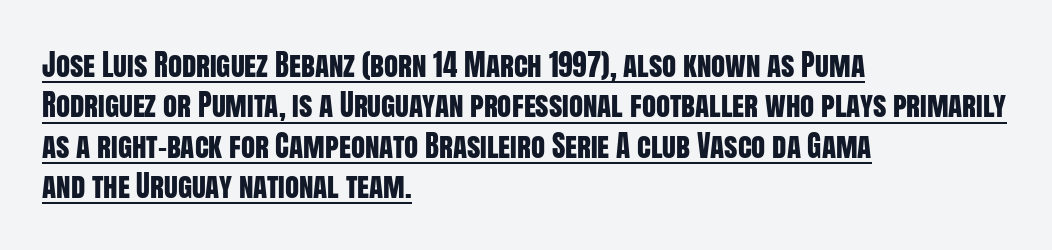
{"serif": "no", "italic": "no", "width": "condensed", "stroke_contrast": "low", "x_height": "large", "monospaced": "no", "underline": "yes", "align": "left", "line_spacing": "normal", "line_spacing_ratio": 1.39, "letter_spacing": "normal", "letter_spacing_em": 0.0, "glyph_px": 29}
